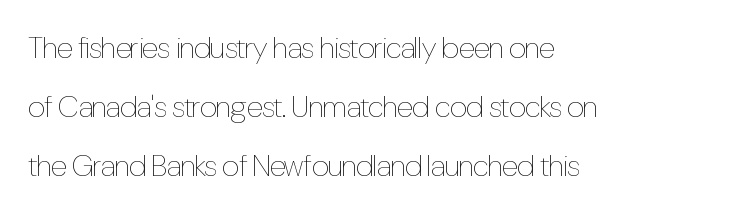
{"italic": "no", "bold": "no", "weight": "thin", "width": "condensed", "stroke_contrast": "low", "x_height": "medium", "monospaced": "no", "underline": "no", "align": "left", "line_spacing": "loose", "line_spacing_ratio": 1.97, "letter_spacing": "normal", "letter_spacing_em": 0.0, "glyph_px": 30}
